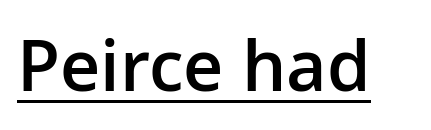
The letters are semibold — heavier than regular but short of a full bold. Every character sits straight up, as roman type does. Observe the ordinary spacing: letters are neighbours, not strangers. Check the space under the baseline: a stroke is drawn there. Looks like regular typesetting: each glyph gets only the width it needs. These lines are composed in type without serifs.
